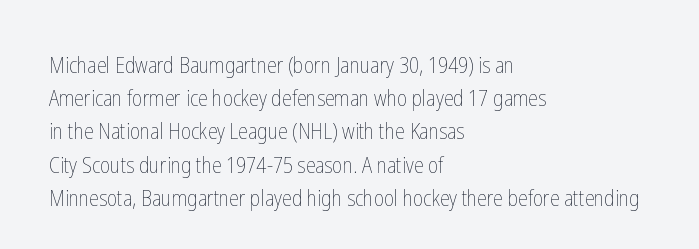
Tall strokes in this sample are plumb rather than angled. Weight: regular or lighter. Tracking value appears to be zero — textbook default spacing. The passage shown stacks its lines at a standard gap. The lines in this sample share a left origin and differ only in where they stop. Anything drawn beneath the words? Only blank space.
